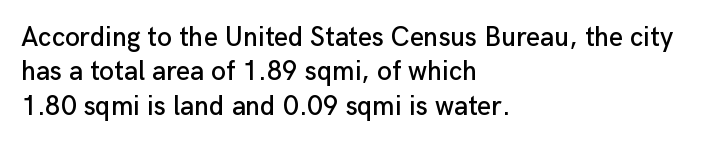
Do the letters lean? They stand straight. Lines of text with bare space underneath. The passage shown stacks its lines at a standard gap. Casual observation: everything's shoved over to the left.
